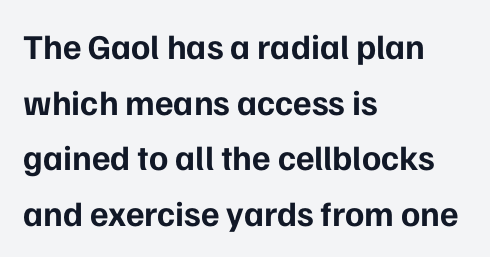
{"serif": "no", "italic": "no", "bold": "yes", "weight": "bold", "width": "normal", "stroke_contrast": "low", "x_height": "medium", "monospaced": "no", "underline": "no", "align": "left", "line_spacing": "normal", "line_spacing_ratio": 1.59, "letter_spacing": "normal", "letter_spacing_em": 0.0, "glyph_px": 35}
